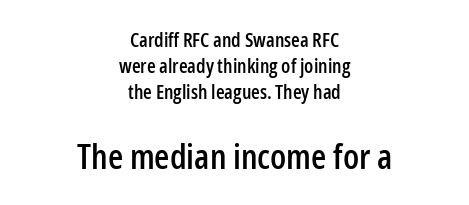
Q: Is the text italic (slanted)? A: No, it is upright.
Q: Is the typeface a serif or a sans-serif typeface? A: Sans-serif.
Q: Is the text underlined? A: No.
Q: How is the paragraph aligned? A: Centered.
Q: Is the spacing between letters normal or unusually wide? A: Normal.
Q: Is the spacing between lines tight, normal or loose? A: Normal.
Q: Which block of text is set in a larger size, the first (top) or the second (bottom)? A: The second (bottom) one.
Q: Width (condensed, normal, or wide)? A: Condensed.
Q: Stroke contrast? A: Low.
Q: x-height? A: Medium.
Q: Monospaced? A: No.
